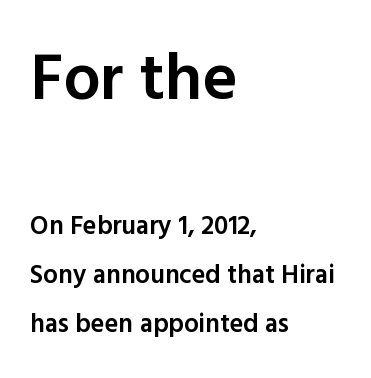
Short and long lines alike share a common starting point at left. The face used here is rendered with its standard letterfit. In terms of posture, this sample is upright. Clear beneath every line of the passage. Varying glyph widths throughout — classic text-font behaviour.
